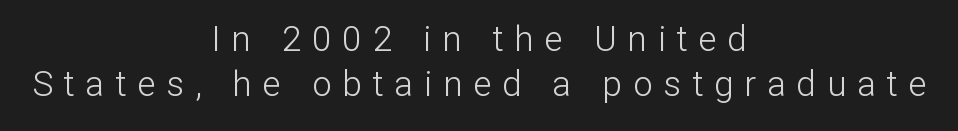
Q: Is the text bold? A: No.
Q: Is the text italic (slanted)? A: No, it is upright.
Q: Is the typeface a serif or a sans-serif typeface? A: Sans-serif.
Q: Is the text underlined? A: No.
Q: How is the paragraph aligned? A: Centered.
Q: Is the spacing between letters normal or unusually wide? A: Unusually wide.
Q: Is the spacing between lines tight, normal or loose? A: Normal.
Q: Width (condensed, normal, or wide)? A: Normal.
Q: Stroke contrast? A: Low.
Q: x-height? A: Medium.
Q: Monospaced? A: No.
